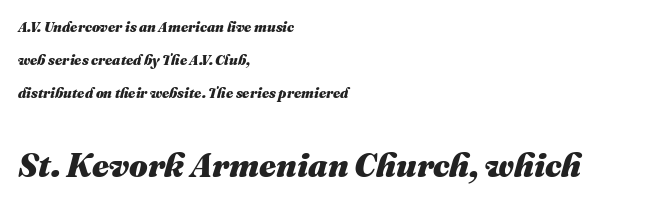
Q: Is the text bold? A: Yes.
Q: Is the text italic (slanted)? A: Yes, it leans right by about 16 degrees.
Q: Is the text underlined? A: No.
Q: How is the paragraph aligned? A: Left-aligned.
Q: Is the spacing between letters normal or unusually wide? A: Normal.
Q: Is the spacing between lines tight, normal or loose? A: Loose.
Q: Which block of text is set in a larger size, the first (top) or the second (bottom)? A: The second (bottom) one.
Q: Width (condensed, normal, or wide)? A: Normal.
Q: Stroke contrast? A: Medium.
Q: x-height? A: Medium.
Q: Monospaced? A: No.
